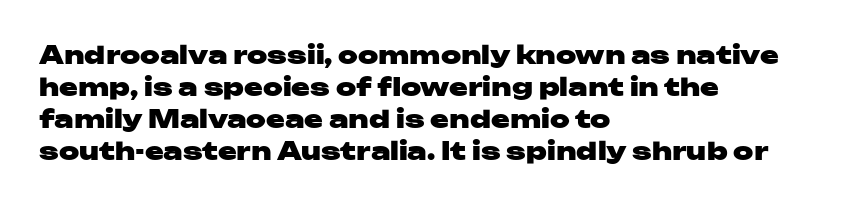
The image shows 25 px bold type, upright; set left-aligned, normal line spacing (1.28x), normal letter spacing, not underlined.
